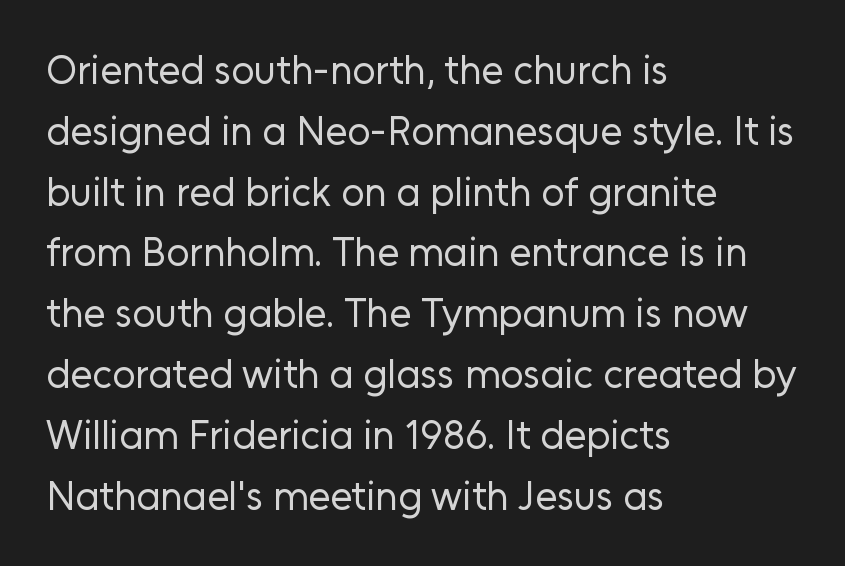
Any mark beneath the type? The region is blank. Weight: regular or lighter. Honestly, the letter spacing is just normal — you wouldn't notice it. The setting favours the left margin, as ordinary paragraphs usually do.
